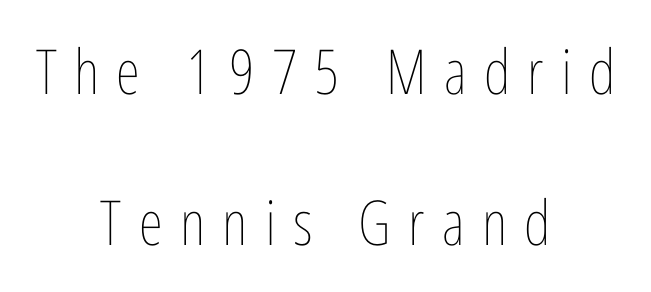
The image shows 62 px thin, condensed type, upright; set centered, loose line spacing (2.44x), unusually wide letter spacing (+0.28 em), not underlined; low stroke contrast and a medium x-height.
